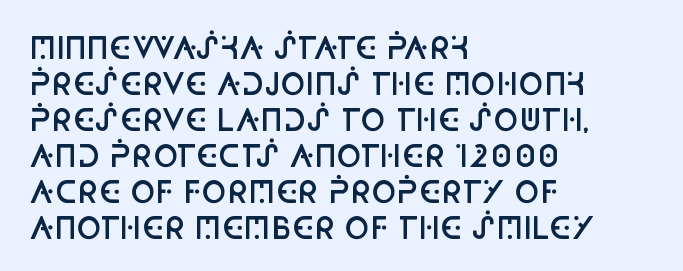
Q: Is the text bold? A: Semi-bold.
Q: Is the text italic (slanted)? A: No, it is upright.
Q: Is the typeface a serif or a sans-serif typeface? A: Sans-serif.
Q: Is the text underlined? A: No.
Q: How is the paragraph aligned? A: Left-aligned.
Q: Is the spacing between letters normal or unusually wide? A: Normal.
Q: Width (condensed, normal, or wide)? A: Condensed.
Q: Stroke contrast? A: Low.
Q: x-height? A: Large.
Q: Monospaced? A: No.
